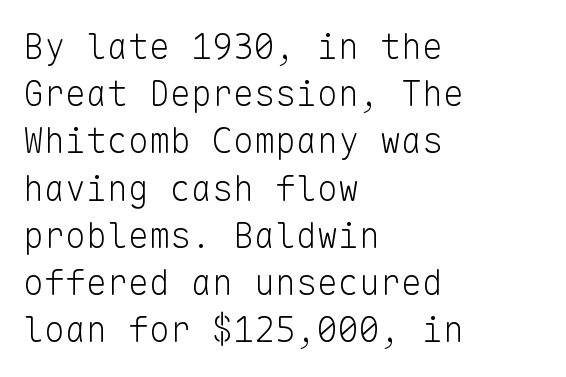
Q: Is the text bold? A: No.
Q: Is the text italic (slanted)? A: No, it is upright.
Q: Is the typeface a serif or a sans-serif typeface? A: Sans-serif.
Q: Is the text underlined? A: No.
Q: How is the paragraph aligned? A: Left-aligned.
Q: Is the spacing between letters normal or unusually wide? A: Normal.
Q: Is the spacing between lines tight, normal or loose? A: Normal.
Q: Width (condensed, normal, or wide)? A: Normal.
Q: Stroke contrast? A: Low.
Q: x-height? A: Medium.
Q: Monospaced? A: Yes.
